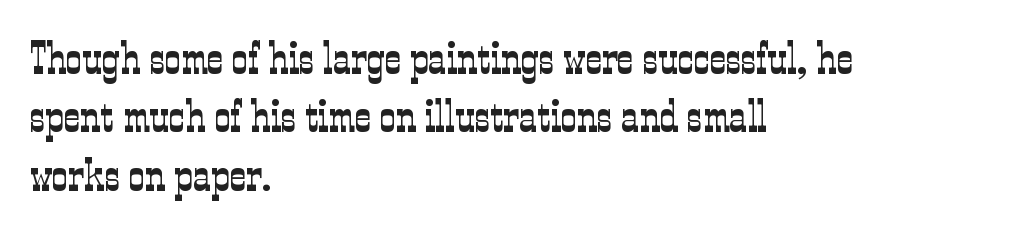
Q: Is the text bold? A: No.
Q: Is the text italic (slanted)? A: No, it is upright.
Q: Is the typeface a serif or a sans-serif typeface? A: Serif.
Q: Is the text underlined? A: No.
Q: How is the paragraph aligned? A: Left-aligned.
Q: Is the spacing between letters normal or unusually wide? A: Normal.
Q: Is the spacing between lines tight, normal or loose? A: Normal.
Q: Width (condensed, normal, or wide)? A: Condensed.
Q: Stroke contrast? A: Low.
Q: x-height? A: Medium.
Q: Monospaced? A: No.
